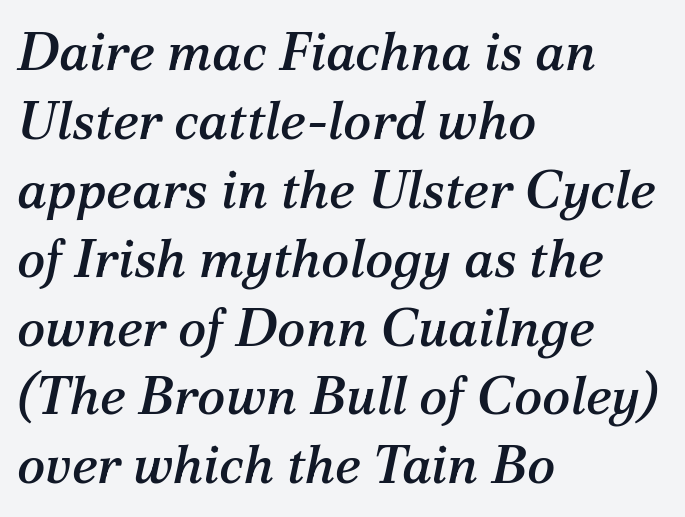
The image shows 53 px serif type, italic (leaning right); set left-aligned, normal line spacing (1.3x), normal letter spacing, not underlined; medium stroke contrast and a medium x-height.
